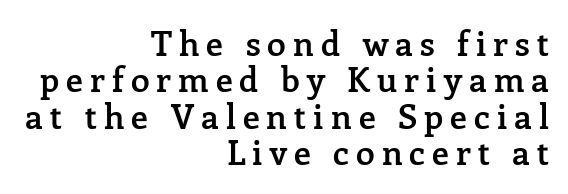
Q: Is the text bold? A: Semi-bold.
Q: Is the text italic (slanted)? A: No, it is upright.
Q: Is the typeface a serif or a sans-serif typeface? A: Serif.
Q: Is the text underlined? A: No.
Q: How is the paragraph aligned? A: Right-aligned.
Q: Is the spacing between letters normal or unusually wide? A: Unusually wide.
Q: Is the spacing between lines tight, normal or loose? A: Tight.
Q: Width (condensed, normal, or wide)? A: Normal.
Q: Stroke contrast? A: Low.
Q: x-height? A: Medium.
Q: Monospaced? A: No.
